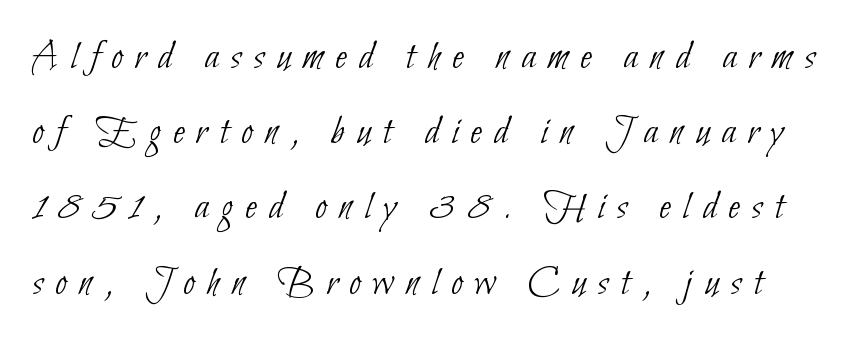
The image shows 42 px thin, condensed sans-serif type; set line spacing 1.79x, unusually wide letter spacing (+0.29 em), not underlined; low stroke contrast and a small x-height.
